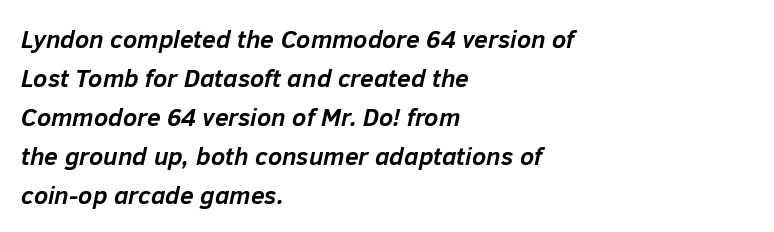
The image shows 25 px bold type, italic (leaning right); set left-aligned, normal line spacing (1.56x), normal letter spacing, not underlined.
